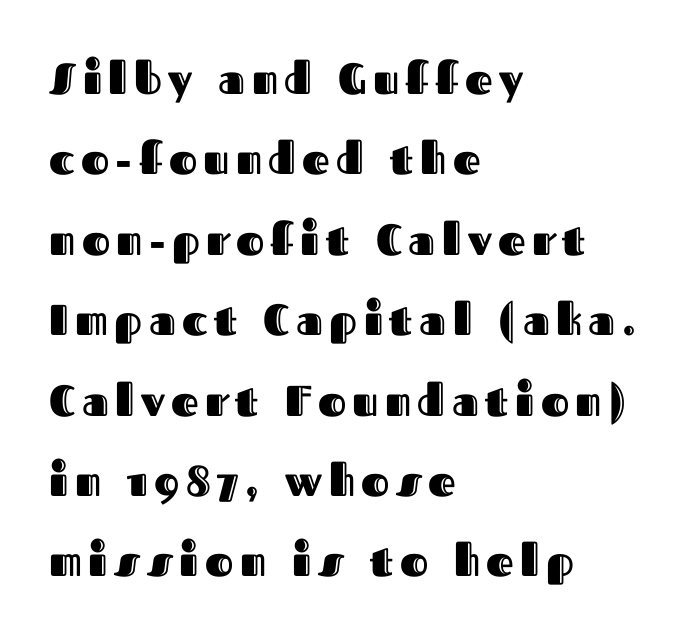
{"italic": "no", "width": "normal", "x_height": "medium", "monospaced": "no", "underline": "no", "align": "left", "line_spacing_ratio": 1.87, "glyph_px": 43}
